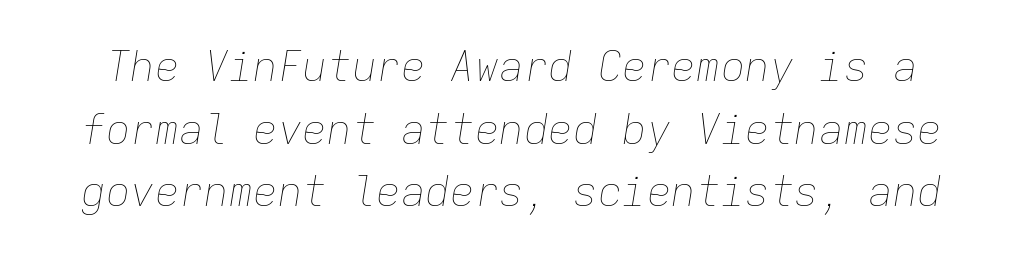
Q: Is the text bold? A: No.
Q: Is the text italic (slanted)? A: Yes, it leans right by about 9 degrees.
Q: Is the text underlined? A: No.
Q: Is the spacing between letters normal or unusually wide? A: Normal.
Q: Is the spacing between lines tight, normal or loose? A: Normal.
Q: Width (condensed, normal, or wide)? A: Normal.
Q: Stroke contrast? A: Low.
Q: x-height? A: Medium.
Q: Monospaced? A: Yes.
